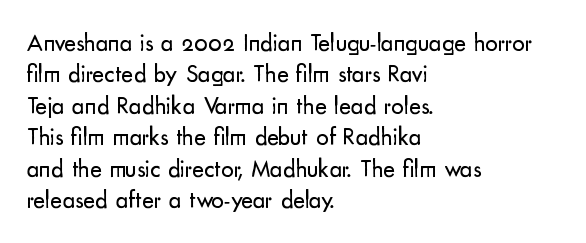
{"italic": "no", "bold": "no", "underline": "no", "align": "left", "line_spacing": "normal", "line_spacing_ratio": 1.26, "letter_spacing": "normal", "letter_spacing_em": 0.0, "glyph_px": 25}
